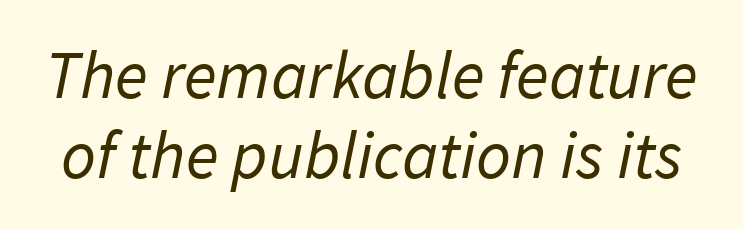
{"serif": "no", "bold": "no", "weight": "regular", "width": "normal", "stroke_contrast": "low", "x_height": "medium", "monospaced": "no", "underline": "no", "line_spacing_ratio": 1.18, "letter_spacing": "normal", "letter_spacing_em": 0.0, "glyph_px": 68}
